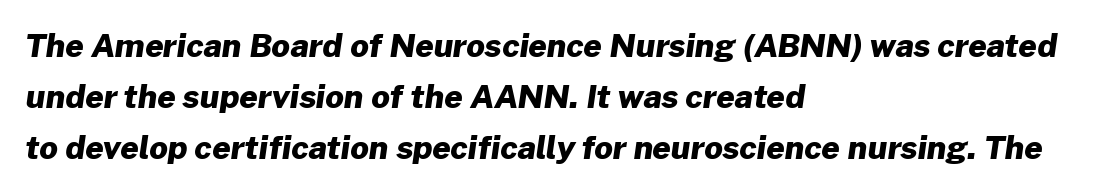
The image shows 32 px heavy sans-serif type; set left-aligned, normal line spacing (1.59x), normal letter spacing, not underlined; low stroke contrast and a medium x-height.
